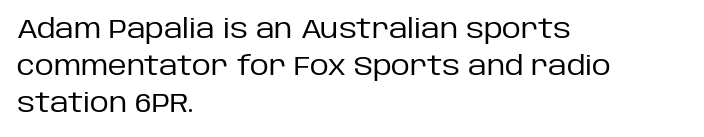
{"italic": "no", "bold": "no", "underline": "no", "align": "left", "line_spacing": "normal", "line_spacing_ratio": 1.43, "letter_spacing": "normal", "letter_spacing_em": 0.0, "glyph_px": 26}
